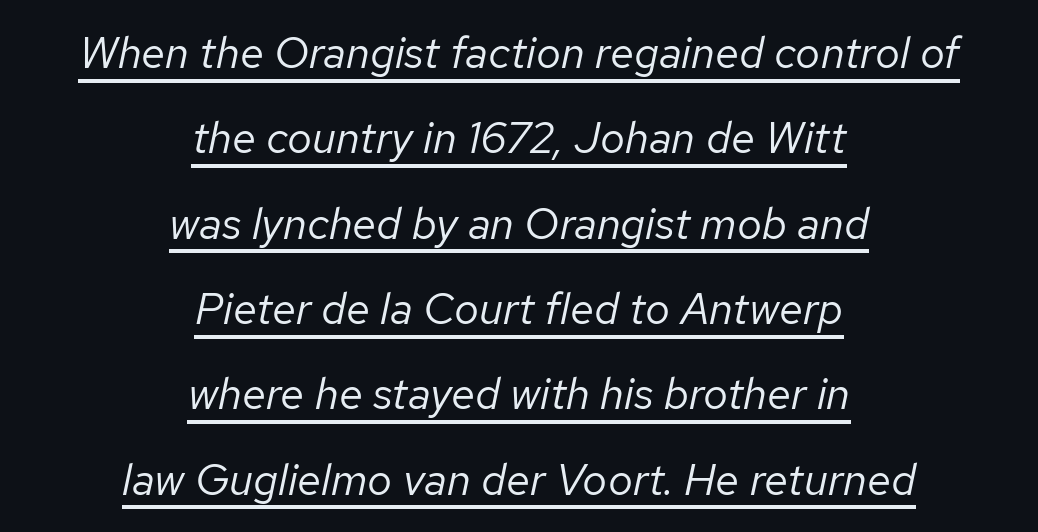
The image shows 44 px regular-weight type, italic (leaning right); set centered, loose line spacing (1.94x), normal letter spacing, underlined; low stroke contrast and a medium x-height.
